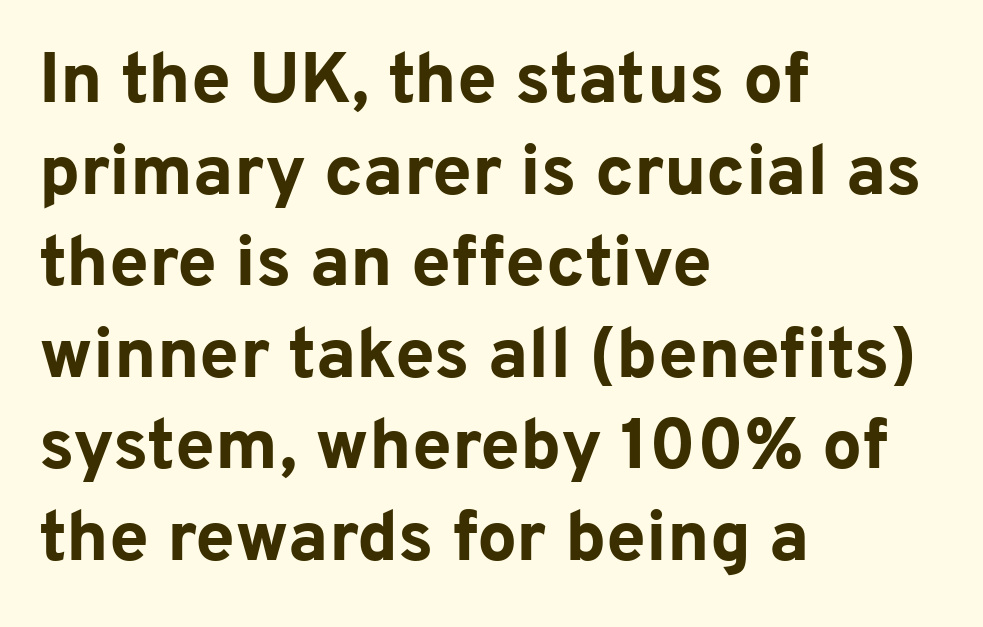
A bare baseline throughout the passage. The vertical gap from one line to the next is medium. Honestly, the letter spacing is just normal — you wouldn't notice it. Caption: bold face, heavy strokes. The passage shown is typed in a proportional face where columns would drift.
